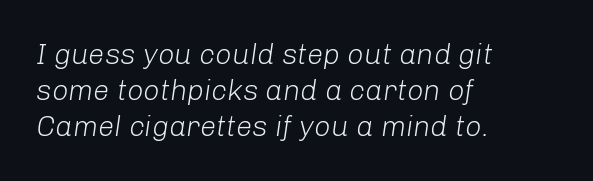
Q: Is the text bold? A: No.
Q: Is the text italic (slanted)? A: Yes, it leans right by about 8 degrees.
Q: Is the text underlined? A: No.
Q: How is the paragraph aligned? A: Left-aligned.
Q: Is the spacing between letters normal or unusually wide? A: Normal.
Q: Is the spacing between lines tight, normal or loose? A: Normal.
Q: Width (condensed, normal, or wide)? A: Normal.
Q: Stroke contrast? A: Low.
Q: x-height? A: Medium.
Q: Monospaced? A: No.
